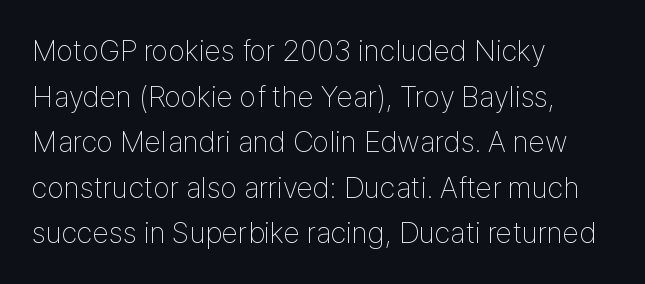
Q: Is the text bold? A: No.
Q: Is the text italic (slanted)? A: No, it is upright.
Q: Is the typeface a serif or a sans-serif typeface? A: Sans-serif.
Q: Is the text underlined? A: No.
Q: How is the paragraph aligned? A: Left-aligned.
Q: Is the spacing between letters normal or unusually wide? A: Normal.
Q: Is the spacing between lines tight, normal or loose? A: Normal.
Q: Width (condensed, normal, or wide)? A: Condensed.
Q: Stroke contrast? A: Low.
Q: x-height? A: Medium.
Q: Monospaced? A: No.
